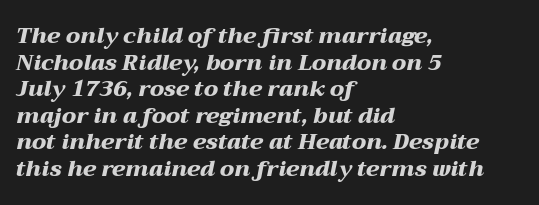
Q: Is the text bold? A: Yes.
Q: Is the text italic (slanted)? A: Yes, it leans right by about 12 degrees.
Q: Is the text underlined? A: No.
Q: How is the paragraph aligned? A: Left-aligned.
Q: Is the spacing between letters normal or unusually wide? A: Normal.
